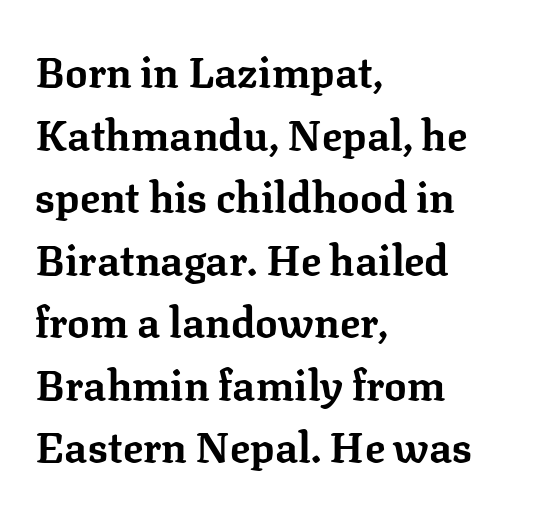
The image shows 42 px bold serif type, upright; set left-aligned, normal line spacing (1.49x), normal letter spacing, not underlined; low stroke contrast and a medium x-height.
